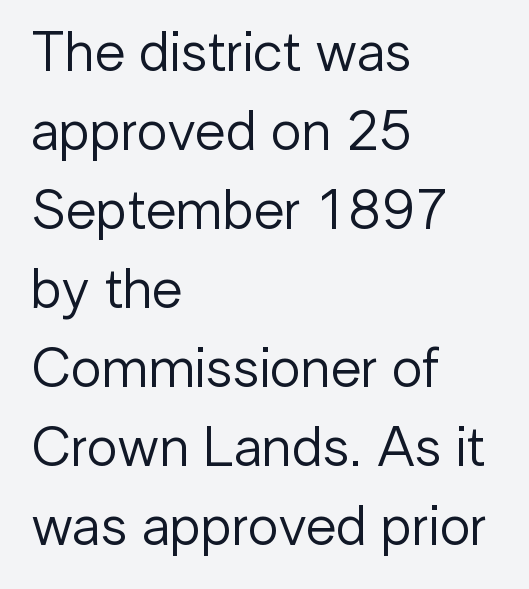
The image shows 56 px regular-weight sans-serif type, upright; set left-aligned, normal line spacing (1.41x), normal letter spacing, not underlined; low stroke contrast and a medium x-height.
